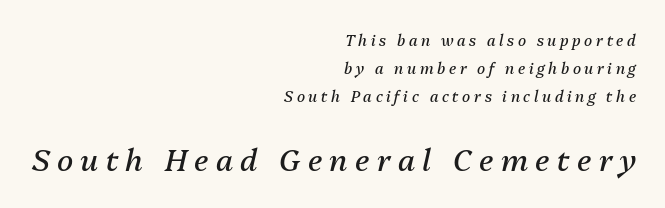
{"italic": "yes", "lean": "right", "slant_degrees": 13, "bold": "no", "weight": "regular", "width": "normal", "stroke_contrast": "medium", "x_height": "medium", "monospaced": "no", "underline": "no", "align": "right", "line_spacing_ratio": 1.86, "letter_spacing": "wide", "letter_spacing_em": 0.24, "larger_block": "second", "size_ratio": 2.0, "glyph_px": 30}
